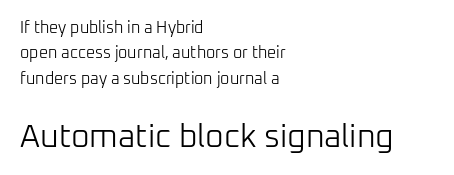
A bare baseline throughout the passage. The face used here is proportionally spaced, like ordinary book or web type. A quiet, ordinary-to-light weight characterises the typeface. Nobody touched the tracking dial on this one.
